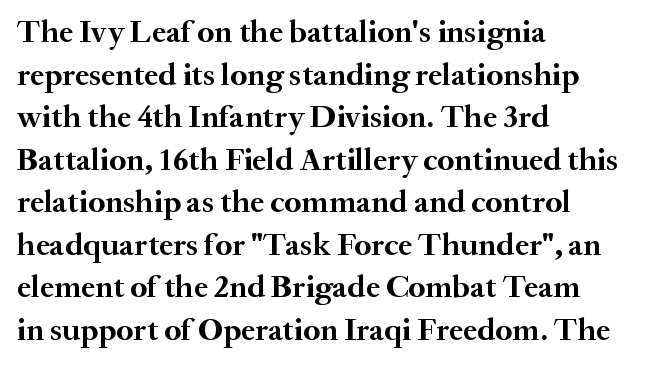
{"serif": "yes", "italic": "no", "bold": "yes", "weight": "semibold", "width": "normal", "stroke_contrast": "medium", "x_height": "small", "monospaced": "no", "underline": "no", "align": "left", "line_spacing": "normal", "line_spacing_ratio": 1.33, "letter_spacing": "normal", "letter_spacing_em": 0.0, "glyph_px": 32}
